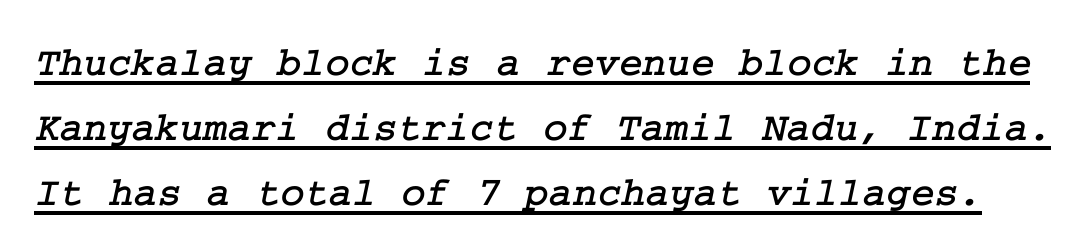
{"serif": "yes", "width": "normal", "stroke_contrast": "low", "x_height": "medium", "underline": "yes", "line_spacing": "normal", "line_spacing_ratio": 1.59, "letter_spacing": "normal", "letter_spacing_em": 0.0, "glyph_px": 41}
